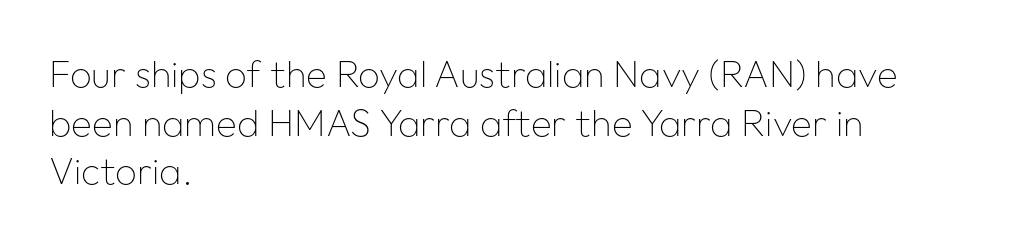
Q: Is the text bold? A: No.
Q: Is the text italic (slanted)? A: No, it is upright.
Q: Is the typeface a serif or a sans-serif typeface? A: Sans-serif.
Q: Is the text underlined? A: No.
Q: How is the paragraph aligned? A: Left-aligned.
Q: Is the spacing between letters normal or unusually wide? A: Normal.
Q: Is the spacing between lines tight, normal or loose? A: Normal.
Q: Width (condensed, normal, or wide)? A: Normal.
Q: Stroke contrast? A: Low.
Q: x-height? A: Medium.
Q: Monospaced? A: No.
